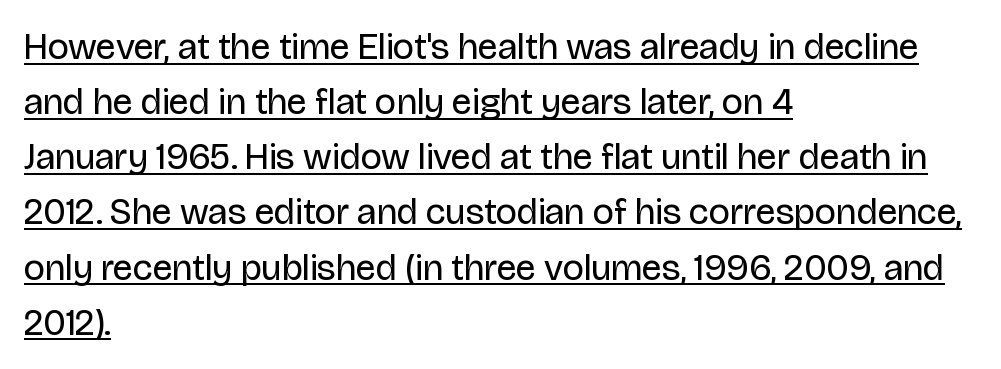
{"serif": "no", "italic": "no", "bold": "no", "weight": "regular", "width": "normal", "stroke_contrast": "low", "x_height": "large", "monospaced": "no", "underline": "yes", "align": "left", "line_spacing": "normal", "line_spacing_ratio": 1.49, "letter_spacing": "normal", "letter_spacing_em": 0.0, "glyph_px": 37}
